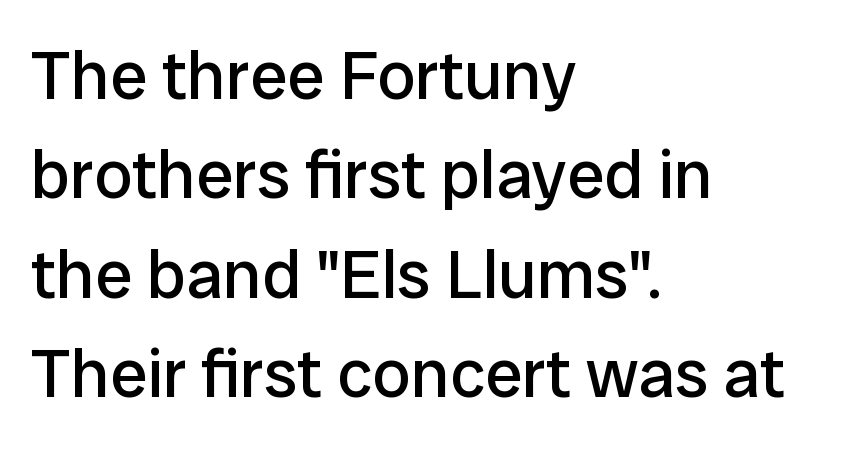
{"serif": "no", "italic": "no", "bold": "no", "weight": "regular", "width": "normal", "stroke_contrast": "low", "x_height": "medium", "monospaced": "no", "underline": "no", "align": "left", "line_spacing": "normal", "line_spacing_ratio": 1.46, "letter_spacing": "normal", "letter_spacing_em": 0.0, "glyph_px": 68}
